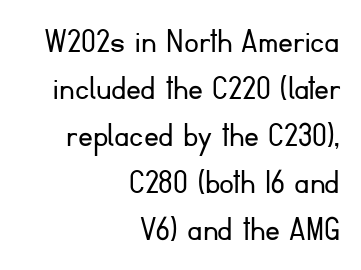
{"serif": "no", "italic": "no", "bold": "no", "weight": "light", "width": "normal", "stroke_contrast": "low", "x_height": "small", "monospaced": "no", "underline": "no", "align": "right", "line_spacing": "normal", "line_spacing_ratio": 1.27, "letter_spacing": "normal", "letter_spacing_em": 0.0, "glyph_px": 37}
